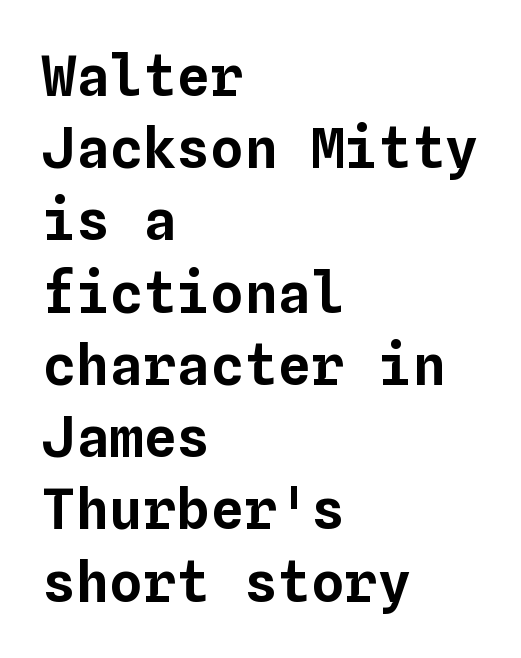
Q: Is the text italic (slanted)? A: No, it is upright.
Q: Is the text underlined? A: No.
Q: How is the paragraph aligned? A: Left-aligned.
Q: Is the spacing between letters normal or unusually wide? A: Normal.
Q: Is the spacing between lines tight, normal or loose? A: Normal.
Q: Width (condensed, normal, or wide)? A: Normal.
Q: Stroke contrast? A: Low.
Q: x-height? A: Medium.
Q: Monospaced? A: Yes.
